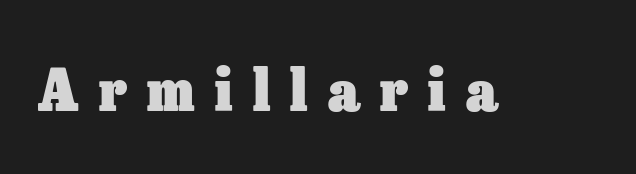
Stroke thickness is high; the sample reads as a true bold. The words here are not underlined. Looks like regular typesetting: each glyph gets only the width it needs. The lettering stays uniformly vertical, giving the passage a roman look. Is the letter spacing exaggerated? Yes — the characters are pushed far apart.
